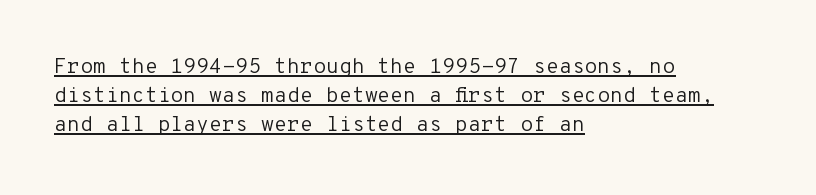
The image shows 21 px text type, upright; set left-aligned, normal line spacing (1.39x), normal letter spacing, underlined.
